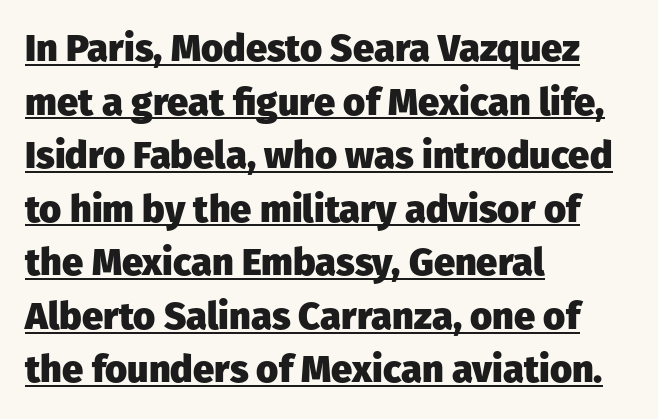
Q: Is the text bold? A: Yes.
Q: Is the text italic (slanted)? A: No, it is upright.
Q: Is the typeface a serif or a sans-serif typeface? A: Sans-serif.
Q: Is the text underlined? A: Yes.
Q: How is the paragraph aligned? A: Left-aligned.
Q: Is the spacing between letters normal or unusually wide? A: Normal.
Q: Is the spacing between lines tight, normal or loose? A: Normal.
Q: Width (condensed, normal, or wide)? A: Normal.
Q: Stroke contrast? A: Low.
Q: x-height? A: Medium.
Q: Monospaced? A: No.
